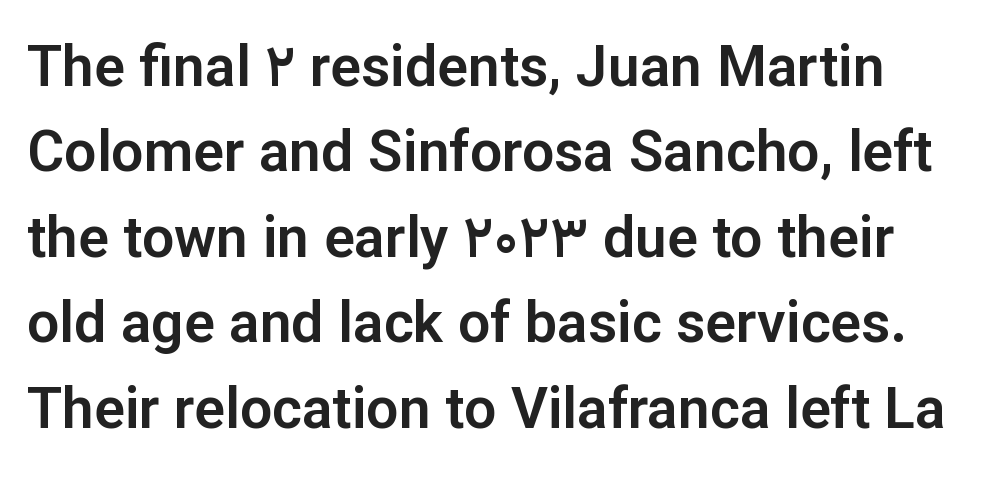
Q: Is the text italic (slanted)? A: No, it is upright.
Q: Is the typeface a serif or a sans-serif typeface? A: Sans-serif.
Q: Is the text underlined? A: No.
Q: Is the spacing between letters normal or unusually wide? A: Normal.
Q: Is the spacing between lines tight, normal or loose? A: Normal.
Q: Width (condensed, normal, or wide)? A: Normal.
Q: Stroke contrast? A: Low.
Q: x-height? A: Medium.
Q: Monospaced? A: No.
